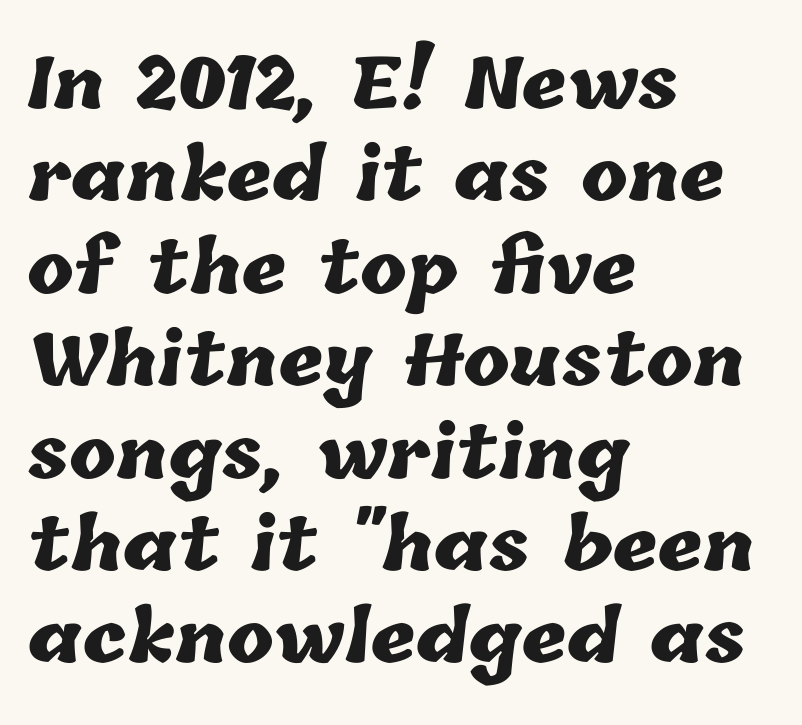
The image shows 70 px heavy type; set left-aligned, normal line spacing (1.32x), normal letter spacing, not underlined; low stroke contrast and a medium x-height.
